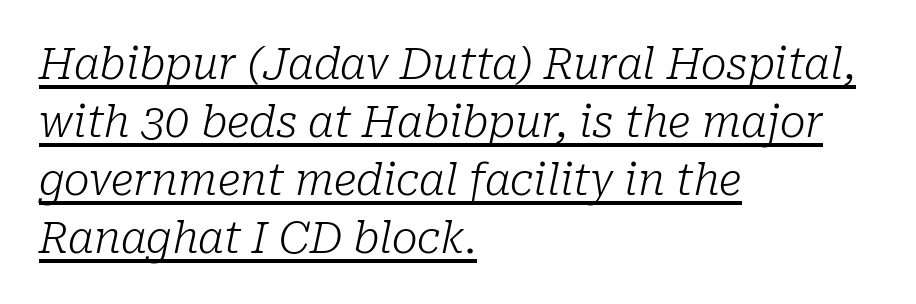
The image shows 43 px light serif type, italic (leaning right); set left-aligned, normal line spacing (1.35x), normal letter spacing, underlined; low stroke contrast and a medium x-height.
